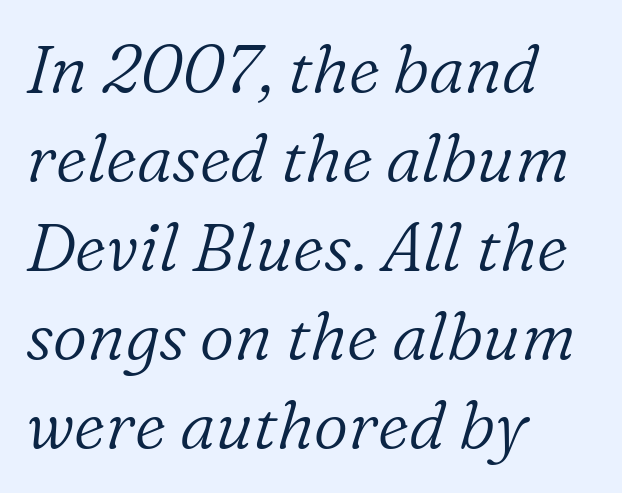
{"serif": "yes", "italic": "yes", "lean": "right", "slant_degrees": 16, "bold": "no", "weight": "light", "width": "normal", "stroke_contrast": "low", "x_height": "medium", "monospaced": "no", "underline": "no", "align": "left", "line_spacing": "normal", "line_spacing_ratio": 1.33, "letter_spacing": "normal", "letter_spacing_em": 0.0, "glyph_px": 67}
